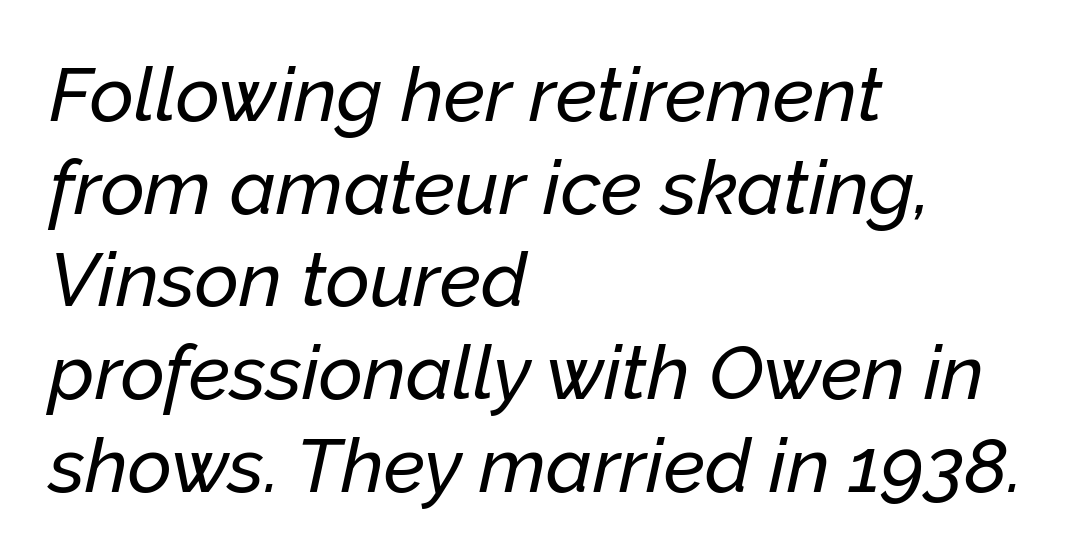
Q: Is the text italic (slanted)? A: Yes, it leans right by about 12 degrees.
Q: Is the text underlined? A: No.
Q: How is the paragraph aligned? A: Left-aligned.
Q: Is the spacing between letters normal or unusually wide? A: Normal.
Q: Width (condensed, normal, or wide)? A: Normal.
Q: Stroke contrast? A: Low.
Q: x-height? A: Medium.
Q: Monospaced? A: No.
